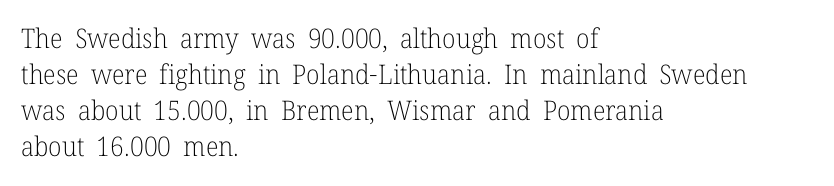
Q: Is the text bold? A: No.
Q: Is the text italic (slanted)? A: No, it is upright.
Q: Is the text underlined? A: No.
Q: How is the paragraph aligned? A: Left-aligned.
Q: Is the spacing between letters normal or unusually wide? A: Normal.
Q: Is the spacing between lines tight, normal or loose? A: Normal.
